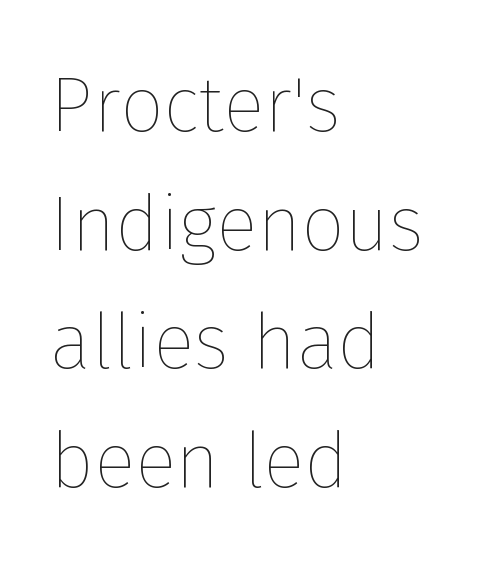
{"italic": "no", "bold": "no", "weight": "thin", "width": "normal", "stroke_contrast": "low", "x_height": "medium", "monospaced": "no", "underline": "no", "align": "left", "line_spacing": "normal", "line_spacing_ratio": 1.54, "letter_spacing": "normal", "letter_spacing_em": 0.0, "glyph_px": 77}
